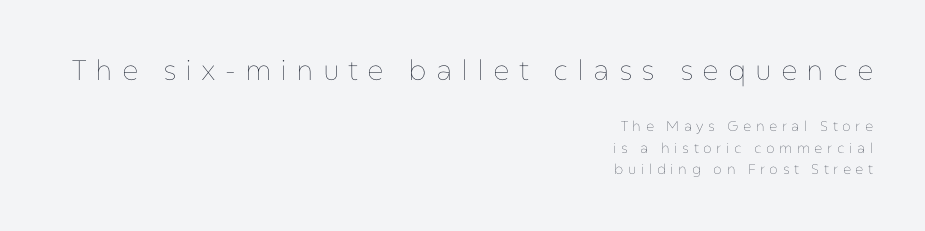
Q: Is the text bold? A: No.
Q: Is the text italic (slanted)? A: No, it is upright.
Q: Is the text underlined? A: No.
Q: How is the paragraph aligned? A: Right-aligned.
Q: Is the spacing between letters normal or unusually wide? A: Unusually wide.
Q: Is the spacing between lines tight, normal or loose? A: Normal.
Q: Which block of text is set in a larger size, the first (top) or the second (bottom)? A: The first (top) one.
Q: Width (condensed, normal, or wide)? A: Normal.
Q: Stroke contrast? A: Low.
Q: x-height? A: Medium.
Q: Monospaced? A: No.
